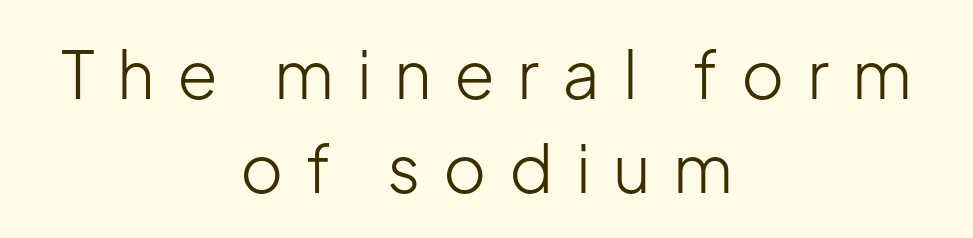
The image shows 66 px light sans-serif type, upright; set centered, normal line spacing (1.42x), unusually wide letter spacing (+0.34 em), not underlined; low stroke contrast and a medium x-height.
